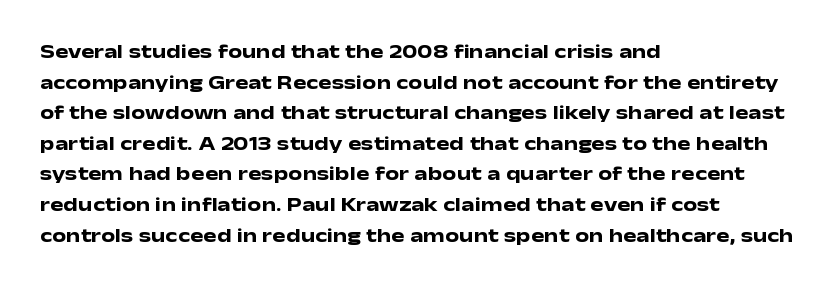
Underlining? Definitely not there. The paragraph has a hard left edge and a soft right edge. A typesetter would mark this as roman, not italic. What weight is shown? A full bold with thick strokes.
